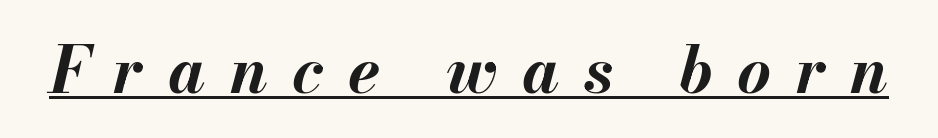
Q: Is the text bold? A: Yes.
Q: Is the text italic (slanted)? A: Yes, it leans right by about 13 degrees.
Q: Is the text underlined? A: Yes.
Q: Is the spacing between letters normal or unusually wide? A: Unusually wide.
Q: Width (condensed, normal, or wide)? A: Normal.
Q: Stroke contrast? A: Medium.
Q: x-height? A: Small.
Q: Monospaced? A: No.
